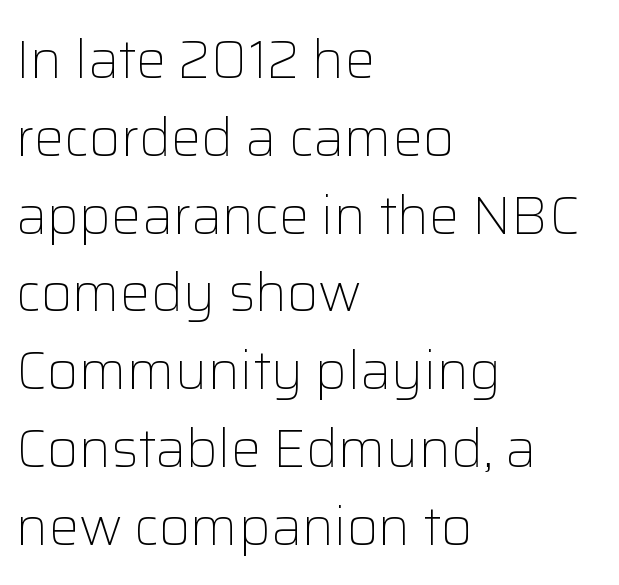
This sample uses plain, unmodified letter spacing. Note the varied advance widths — an 'i' is clearly narrower than an 'm'. The words here are not underlined. Every character sits straight up, as roman type does. Stems and bowls with no extra thickness — not bold. Grotesque or geometric, the face here clearly has no serifs.
